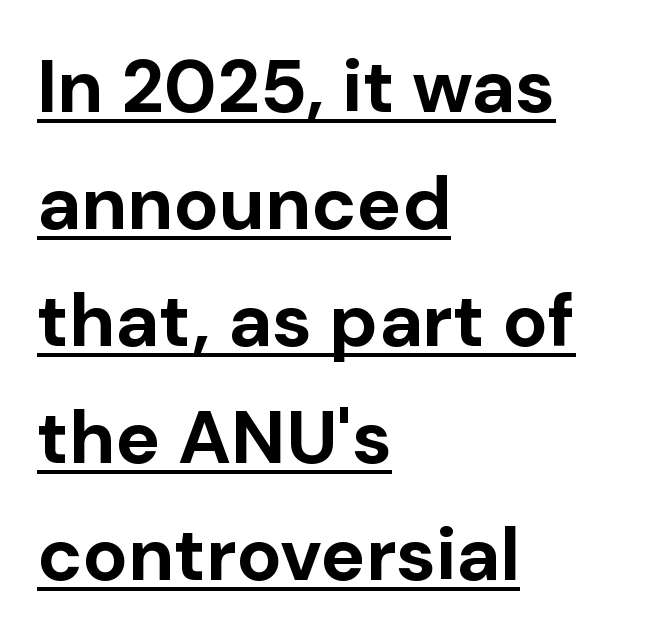
{"serif": "no", "italic": "no", "bold": "yes", "weight": "bold", "width": "normal", "stroke_contrast": "low", "x_height": "medium", "monospaced": "no", "underline": "yes", "align": "left", "line_spacing": "normal", "line_spacing_ratio": 1.56, "letter_spacing": "normal", "letter_spacing_em": 0.0, "glyph_px": 75}
